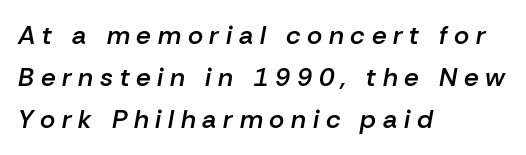
{"italic": "yes", "lean": "right", "slant_degrees": 10, "bold": "semi", "underline": "no", "align": "left", "line_spacing": "normal", "line_spacing_ratio": 1.61, "letter_spacing": "wide", "letter_spacing_em": 0.26, "glyph_px": 26}
